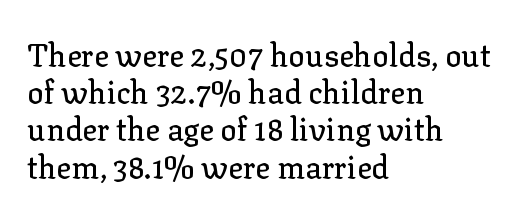
The image shows 31 px serif type, upright; set left-aligned, line spacing 1.2x, normal letter spacing, not underlined; low stroke contrast and a medium x-height.
